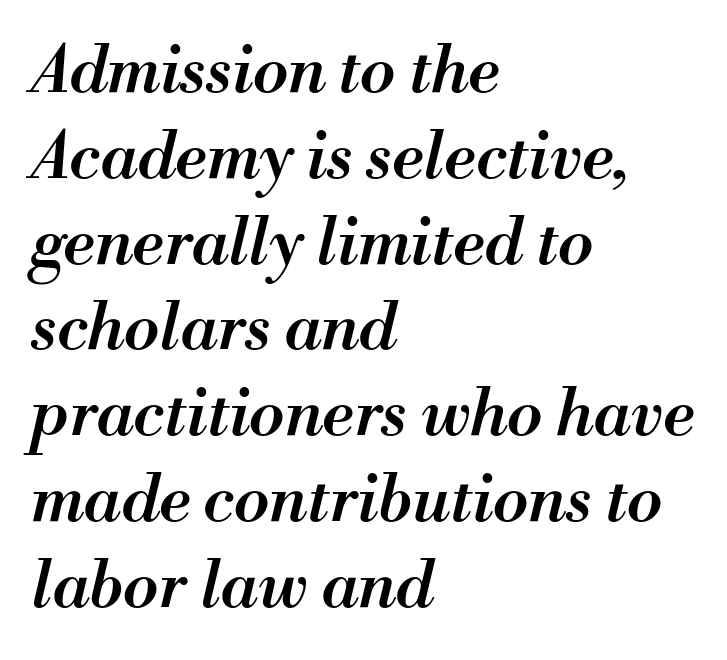
Standard letterfit; no display-style spreading of the glyphs. The space directly below the letters is spotless. The letters advance in unequal steps, a hallmark of proportional type. The passage is arranged the way most books set body copy — flush left. In terms of weight, the rendering is demibold, just under bold. The passage shown leans; its letterforms are oblique.
